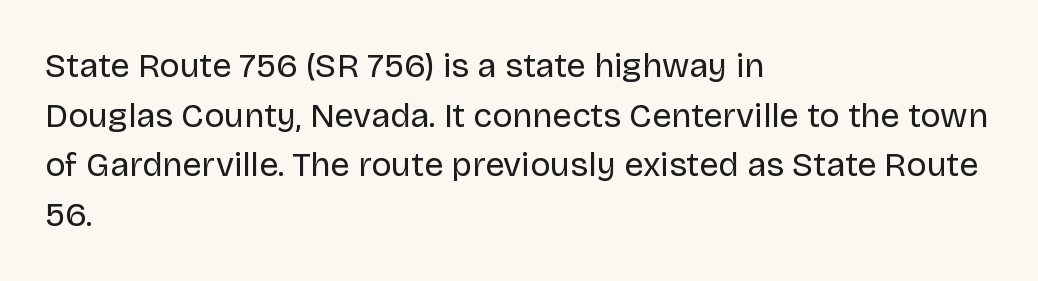
{"serif": "no", "italic": "no", "bold": "no", "weight": "regular", "width": "normal", "stroke_contrast": "low", "x_height": "large", "monospaced": "no", "underline": "no", "align": "left", "line_spacing": "normal", "line_spacing_ratio": 1.46, "letter_spacing": "normal", "letter_spacing_em": 0.0, "glyph_px": 34}
